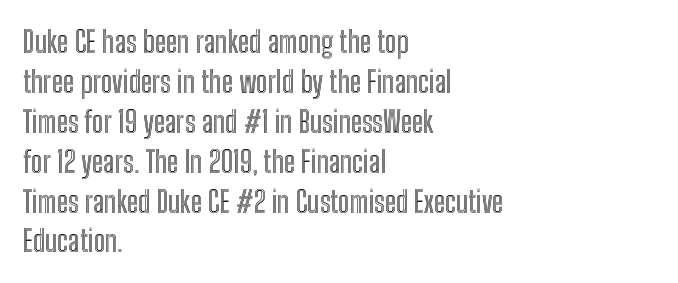
The image shows 30 px condensed type, upright; set left-aligned, normal line spacing (1.33x), normal letter spacing, not underlined; a medium x-height.
